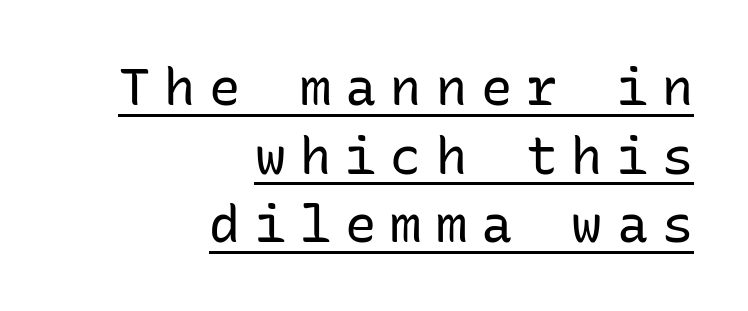
The image shows 52 px regular-weight sans-serif type, upright, monospaced; set right-aligned, normal line spacing (1.32x), unusually wide letter spacing (+0.27 em), underlined; low stroke contrast and a medium x-height.
